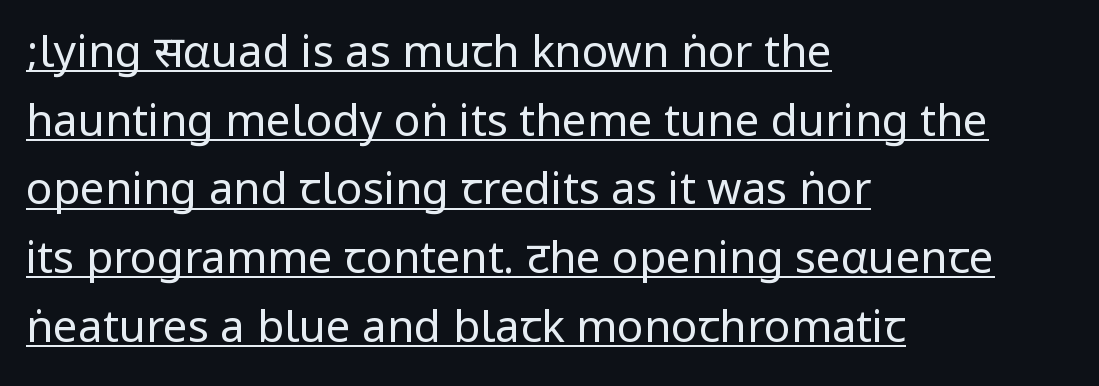
{"serif": "no", "italic": "no", "bold": "no", "weight": "regular", "width": "condensed", "stroke_contrast": "low", "underline": "yes", "align": "left", "line_spacing": "normal", "line_spacing_ratio": 1.56, "letter_spacing": "normal", "letter_spacing_em": 0.0, "glyph_px": 44}
